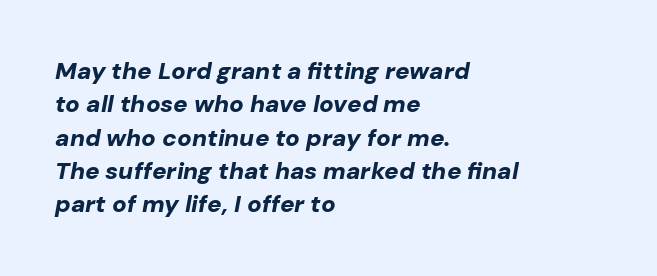
Q: Is the text bold? A: Yes.
Q: Is the text italic (slanted)? A: Yes, it leans right by about 10 degrees.
Q: Is the text underlined? A: No.
Q: How is the paragraph aligned? A: Left-aligned.
Q: Is the spacing between letters normal or unusually wide? A: Normal.
Q: Is the spacing between lines tight, normal or loose? A: Normal.
